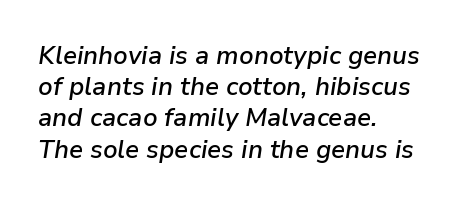
Q: Is the text bold? A: Semi-bold.
Q: Is the text italic (slanted)? A: Yes, it leans right by about 9 degrees.
Q: Is the text underlined? A: No.
Q: How is the paragraph aligned? A: Left-aligned.
Q: Is the spacing between letters normal or unusually wide? A: Normal.
Q: Is the spacing between lines tight, normal or loose? A: Normal.
